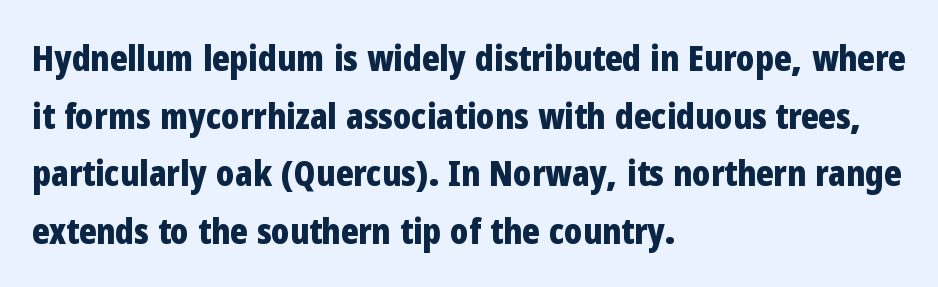
{"serif": "no", "italic": "no", "bold": "yes", "weight": "bold", "width": "condensed", "stroke_contrast": "low", "x_height": "medium", "monospaced": "no", "underline": "no", "align": "left", "line_spacing": "normal", "line_spacing_ratio": 1.6, "letter_spacing": "normal", "letter_spacing_em": 0.0, "glyph_px": 36}
